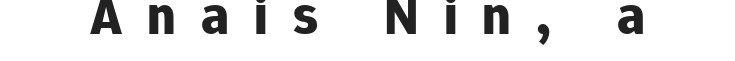
Q: Is the text bold? A: Yes.
Q: Is the text italic (slanted)? A: No, it is upright.
Q: Is the typeface a serif or a sans-serif typeface? A: Sans-serif.
Q: Is the text underlined? A: No.
Q: Is the spacing between letters normal or unusually wide? A: Unusually wide.
Q: Width (condensed, normal, or wide)? A: Normal.
Q: Stroke contrast? A: Low.
Q: x-height? A: Medium.
Q: Monospaced? A: No.
